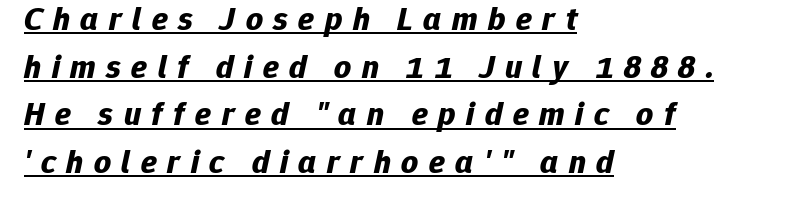
{"italic": "yes", "lean": "right", "slant_degrees": 12, "bold": "yes", "weight": "bold", "width": "normal", "stroke_contrast": "low", "x_height": "medium", "monospaced": "no", "underline": "yes", "align": "left", "line_spacing": "normal", "line_spacing_ratio": 1.44, "letter_spacing": "wide", "letter_spacing_em": 0.32, "glyph_px": 33}
